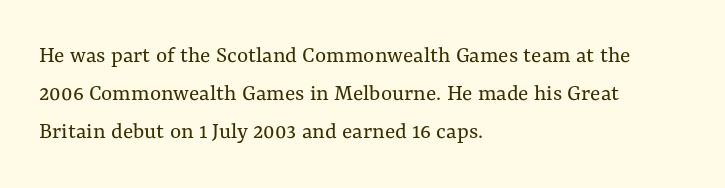
The image shows 24 px text type, upright; set left-aligned, normal line spacing (1.58x), normal letter spacing, not underlined.
